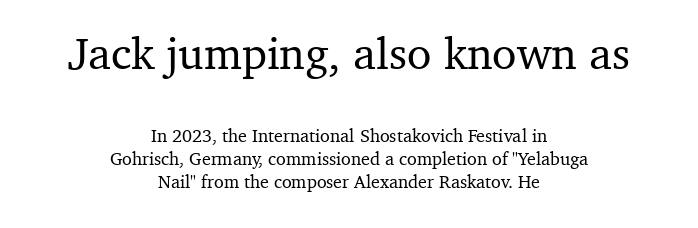
Nobody touched the tracking dial on this one. The space between consecutive lines is moderate. Of the two passages, the one on top uses the larger point size. To sum up the face: it has serifs.
